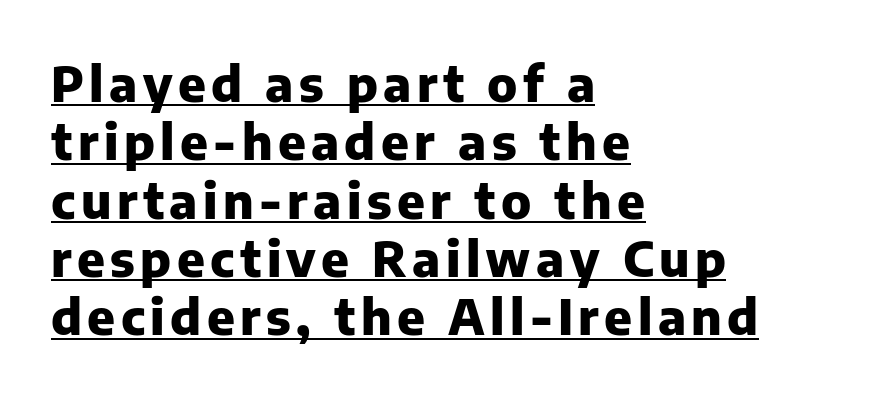
The image shows 49 px heavy sans-serif type, upright; set left-aligned, line spacing 1.19x, underlined; low stroke contrast and a medium x-height.
